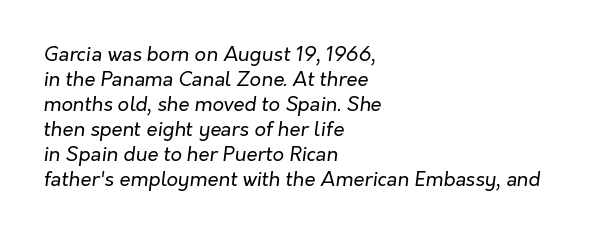
{"italic": "yes", "lean": "right", "slant_degrees": 7, "bold": "no", "underline": "no", "align": "left", "line_spacing": "normal", "line_spacing_ratio": 1.25, "letter_spacing": "normal", "letter_spacing_em": 0.0, "glyph_px": 20}
